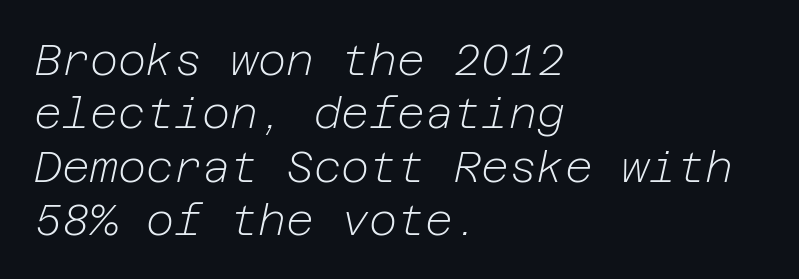
{"italic": "yes", "lean": "right", "slant_degrees": 12, "bold": "no", "weight": "light", "width": "normal", "stroke_contrast": "low", "x_height": "medium", "underline": "no", "align": "left", "line_spacing_ratio": 1.24, "letter_spacing": "normal", "letter_spacing_em": 0.0, "glyph_px": 43}
